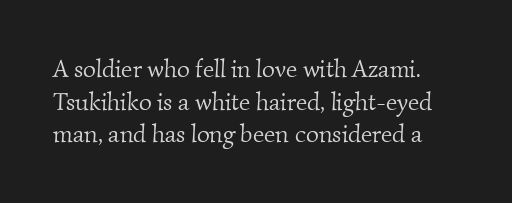
Any mark beneath the type? The region is blank. Students, observe: this is what conventionally led text looks like. The tracking reads as untouched default to a designer's eye. Weight: in the light-to-regular range.
